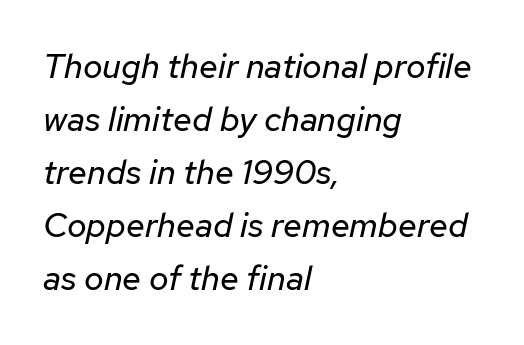
Q: Is the text bold? A: No.
Q: Is the text italic (slanted)? A: Yes, it leans right by about 12 degrees.
Q: Is the text underlined? A: No.
Q: How is the paragraph aligned? A: Left-aligned.
Q: Is the spacing between letters normal or unusually wide? A: Normal.
Q: Is the spacing between lines tight, normal or loose? A: Normal.
Q: Width (condensed, normal, or wide)? A: Normal.
Q: Stroke contrast? A: Low.
Q: x-height? A: Medium.
Q: Monospaced? A: No.
